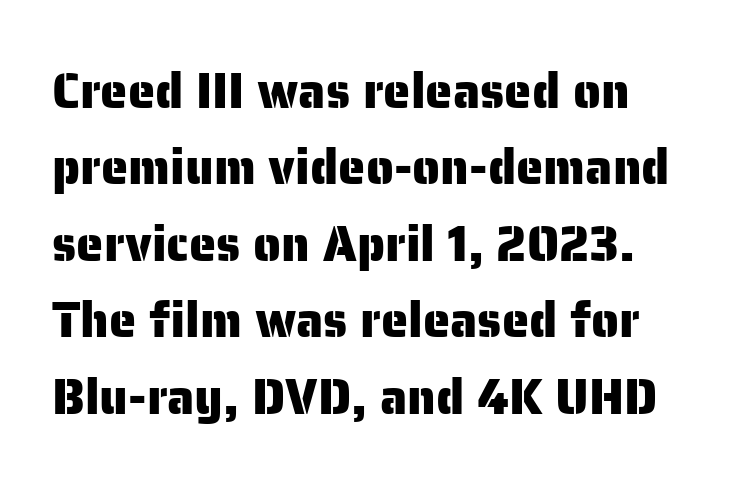
Q: Is the text italic (slanted)? A: No, it is upright.
Q: Is the typeface a serif or a sans-serif typeface? A: Sans-serif.
Q: Is the text underlined? A: No.
Q: How is the paragraph aligned? A: Left-aligned.
Q: Is the spacing between letters normal or unusually wide? A: Normal.
Q: Is the spacing between lines tight, normal or loose? A: Normal.
Q: Width (condensed, normal, or wide)? A: Normal.
Q: Stroke contrast? A: Low.
Q: x-height? A: Medium.
Q: Monospaced? A: No.
